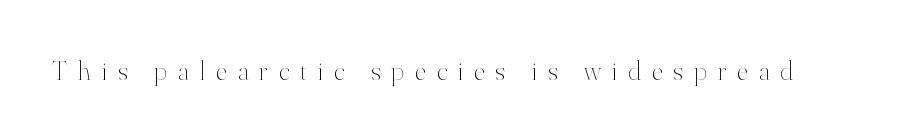
The string is rendered with underlining switched off. Look at the tracking — it's clearly loosened, letters drifting apart. Varying glyph widths throughout — classic text-font behaviour. The type sits square on the baseline with zero lean.
